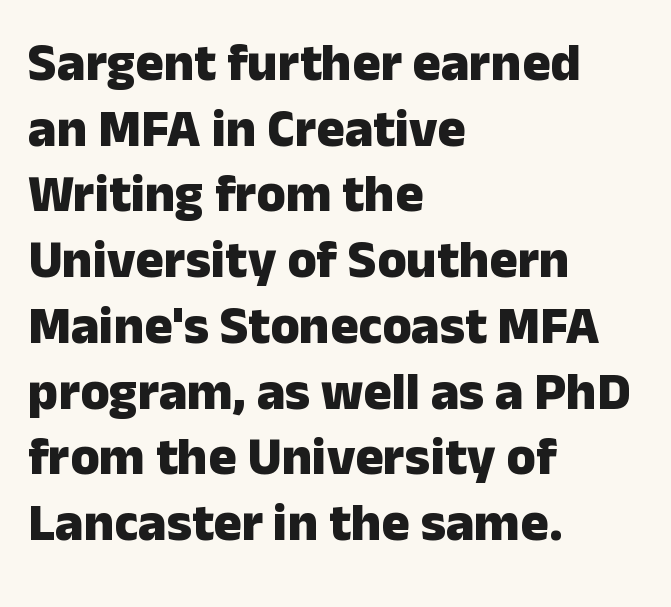
Q: Is the text bold? A: Yes.
Q: Is the text italic (slanted)? A: No, it is upright.
Q: Is the typeface a serif or a sans-serif typeface? A: Sans-serif.
Q: Is the text underlined? A: No.
Q: How is the paragraph aligned? A: Left-aligned.
Q: Is the spacing between letters normal or unusually wide? A: Normal.
Q: Width (condensed, normal, or wide)? A: Normal.
Q: Stroke contrast? A: Low.
Q: x-height? A: Medium.
Q: Monospaced? A: No.
